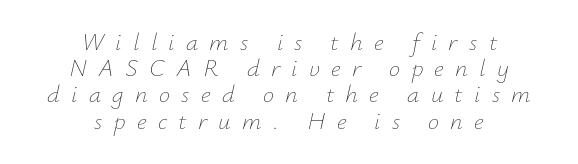
The image shows 25 px text type, italic (leaning right); set centered, tight line spacing (1.05x), unusually wide letter spacing (+0.45 em), not underlined.
